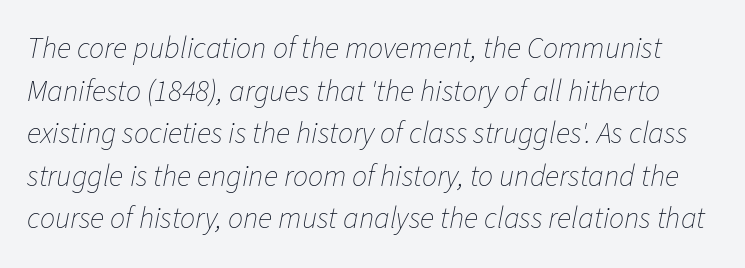
Tracking value appears to be zero — textbook default spacing. Only glyphs here, with clear space below each row. The passage shown leans; its letterforms are oblique. The passage shown is typed in a proportional face where columns would drift. Stroke mass is kept to a normal reading level or below. Quick note: interline space is typical.
